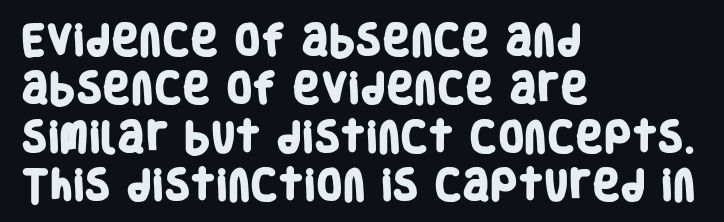
The image shows 34 px heavy, condensed sans-serif type; set left-aligned, normal line spacing (1.42x), normal letter spacing, not underlined; low stroke contrast and a large x-height.
